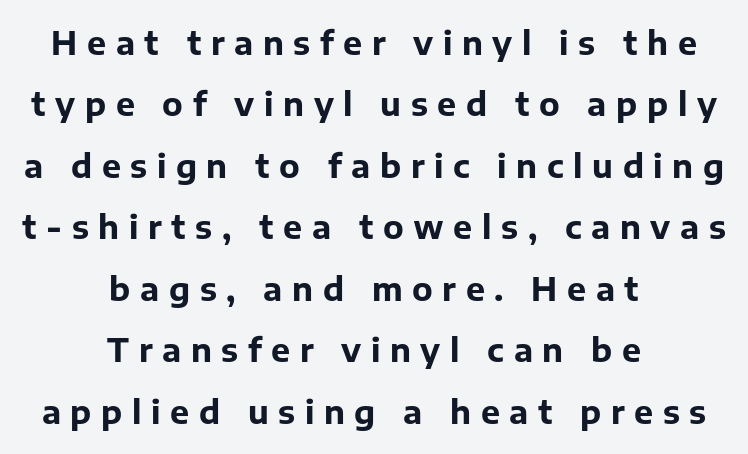
{"serif": "no", "italic": "no", "bold": "yes", "weight": "bold", "width": "normal", "stroke_contrast": "low", "x_height": "medium", "monospaced": "no", "underline": "no", "align": "center", "line_spacing": "loose", "line_spacing_ratio": 1.92, "letter_spacing": "wide", "letter_spacing_em": 0.3, "glyph_px": 32}
